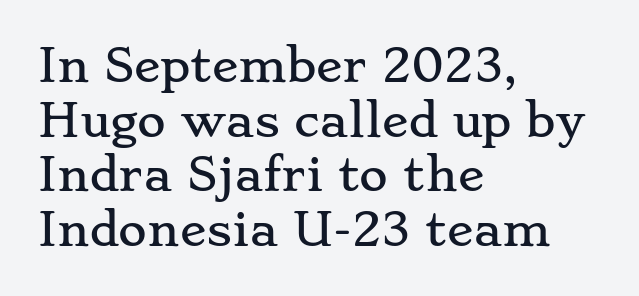
The image shows 44 px wide serif type, upright; set left-aligned, line spacing 1.24x, normal letter spacing, not underlined; low stroke contrast and a small x-height.
